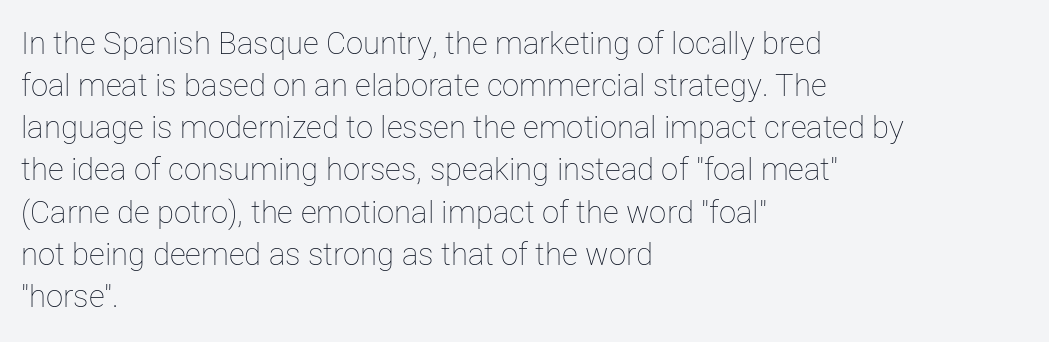
The image shows 31 px thin type, upright; set left-aligned, normal line spacing (1.36x), normal letter spacing, not underlined; low stroke contrast and a medium x-height.
